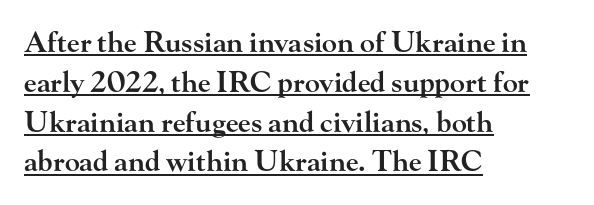
Q: Is the text bold? A: Semi-bold.
Q: Is the text italic (slanted)? A: No, it is upright.
Q: Is the typeface a serif or a sans-serif typeface? A: Serif.
Q: Is the text underlined? A: Yes.
Q: How is the paragraph aligned? A: Left-aligned.
Q: Is the spacing between letters normal or unusually wide? A: Normal.
Q: Is the spacing between lines tight, normal or loose? A: Normal.
Q: Width (condensed, normal, or wide)? A: Wide.
Q: Stroke contrast? A: High.
Q: x-height? A: Small.
Q: Monospaced? A: No.
